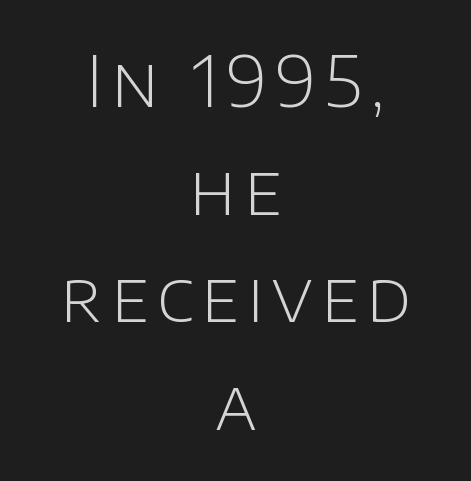
Q: Is the text bold? A: No.
Q: Is the text italic (slanted)? A: No, it is upright.
Q: Is the typeface a serif or a sans-serif typeface? A: Sans-serif.
Q: Is the text underlined? A: No.
Q: How is the paragraph aligned? A: Centered.
Q: Is the spacing between lines tight, normal or loose? A: Normal.
Q: Width (condensed, normal, or wide)? A: Normal.
Q: Stroke contrast? A: Low.
Q: x-height? A: Large.
Q: Monospaced? A: No.
